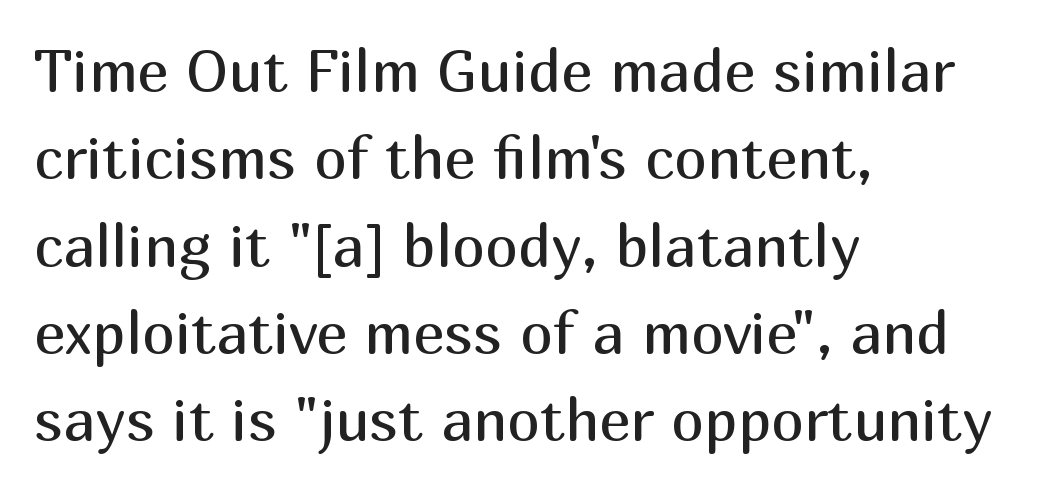
{"serif": "no", "italic": "no", "bold": "no", "weight": "regular", "width": "normal", "stroke_contrast": "medium", "x_height": "medium", "monospaced": "no", "underline": "no", "align": "left", "line_spacing": "normal", "line_spacing_ratio": 1.48, "letter_spacing": "normal", "letter_spacing_em": 0.0, "glyph_px": 59}
